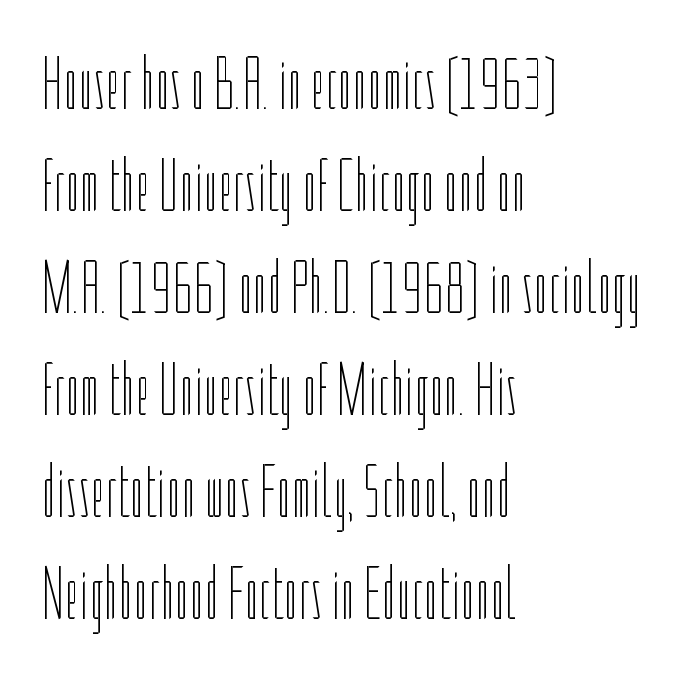
{"italic": "no", "bold": "no", "weight": "thin", "width": "condensed", "stroke_contrast": "low", "x_height": "medium", "monospaced": "no", "underline": "no", "align": "left", "line_spacing": "normal", "line_spacing_ratio": 1.36, "letter_spacing": "normal", "letter_spacing_em": 0.0, "glyph_px": 75}
